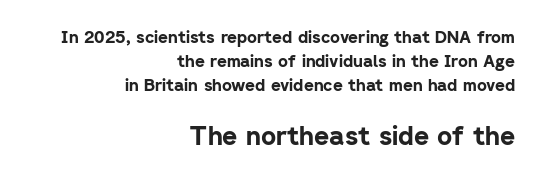
{"italic": "no", "bold": "yes", "underline": "no", "align": "right", "line_spacing": "normal", "line_spacing_ratio": 1.4, "letter_spacing": "normal", "letter_spacing_em": 0.0, "larger_block": "second", "size_ratio": 1.53, "glyph_px": 26}
